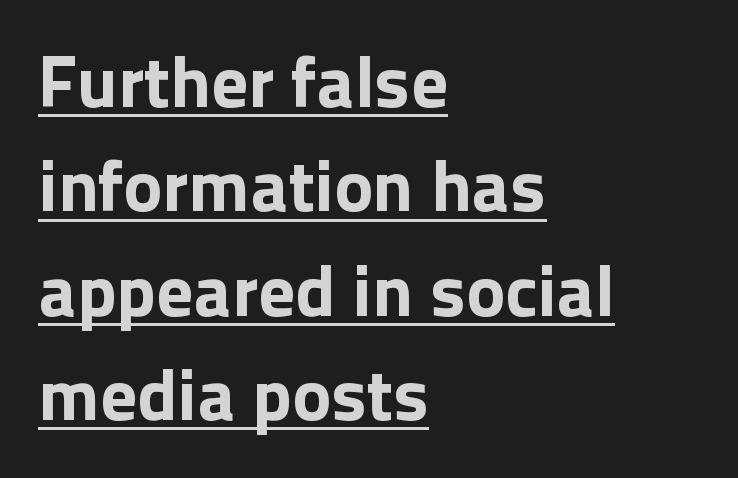
The image shows 73 px bold sans-serif type, upright; set left-aligned, normal line spacing (1.43x), normal letter spacing, underlined; a medium x-height.
